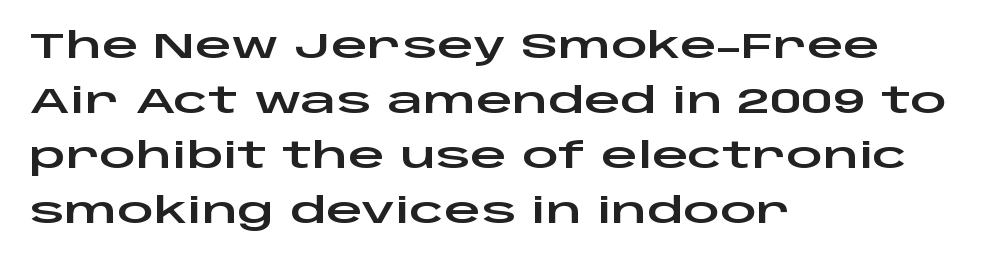
The image shows 36 px wide sans-serif type, upright; set left-aligned, normal line spacing (1.53x), normal letter spacing, not underlined; low stroke contrast and a large x-height.
